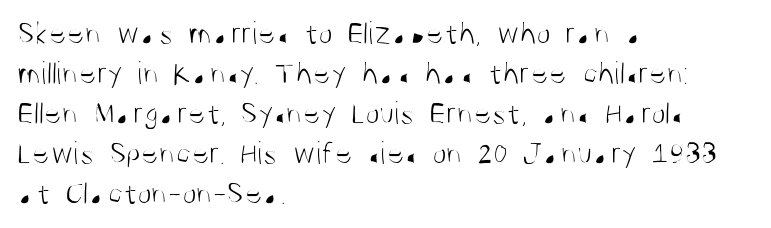
Italic: no, the glyphs are upright roman. A typesetter would call this proportional, since set widths differ per character. Descenders hang freely into open space. This sample uses a sans-serif face. The font is comparable to plain body text, perhaps lighter.
